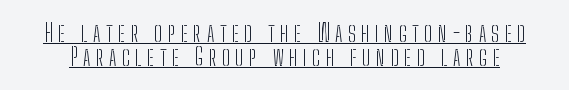
You can see a thin bar hugging the bottom of the glyphs. The vertical gap from one line to the next is small. The font is comparable to plain body text, perhaps lighter. The letters stand straight up with perfectly vertical stems. The type is letterspaced generously, with wide tracking.
